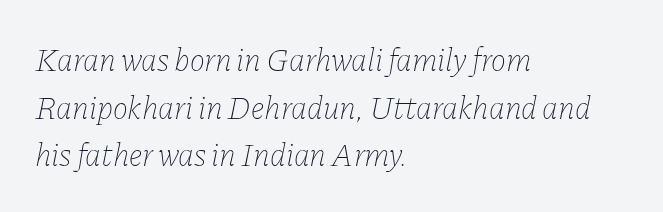
The image shows 32 px thin type, italic (leaning right); set left-aligned, normal line spacing (1.49x), normal letter spacing, not underlined; low stroke contrast and a medium x-height.
